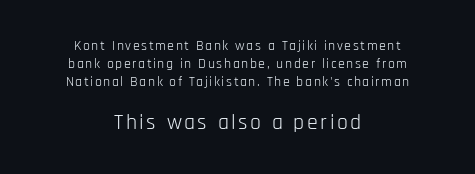
{"italic": "no", "bold": "no", "underline": "no", "align": "center", "line_spacing": "normal", "line_spacing_ratio": 1.3, "larger_block": "second", "size_ratio": 1.57, "glyph_px": 22}
